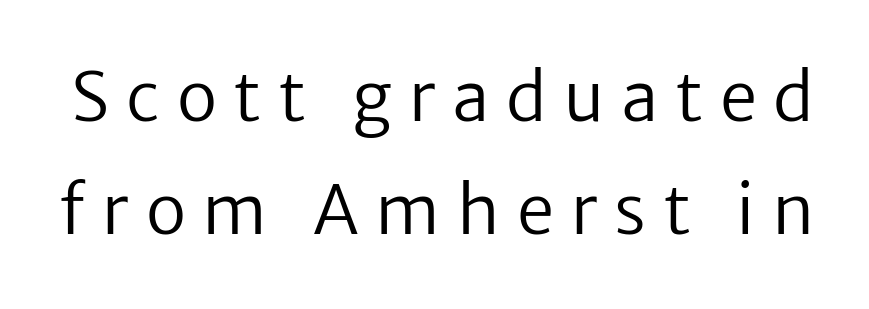
The image shows 67 px regular-weight sans-serif type, upright; set normal line spacing (1.69x), unusually wide letter spacing (+0.25 em), not underlined; low stroke contrast and a medium x-height.
